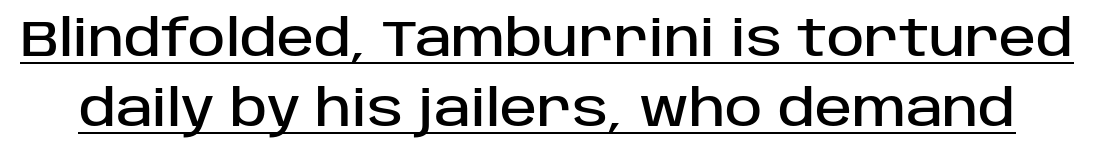
Q: Is the text italic (slanted)? A: No, it is upright.
Q: Is the typeface a serif or a sans-serif typeface? A: Sans-serif.
Q: Is the text underlined? A: Yes.
Q: Is the spacing between letters normal or unusually wide? A: Normal.
Q: Is the spacing between lines tight, normal or loose? A: Normal.
Q: Width (condensed, normal, or wide)? A: Normal.
Q: Stroke contrast? A: Low.
Q: x-height? A: Large.
Q: Monospaced? A: No.
